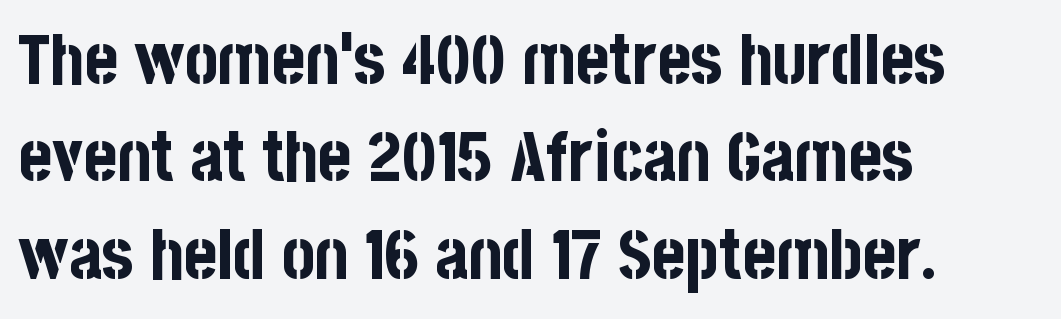
The tracking reads as untouched default to a designer's eye. Proportional: the letters do not fall into vertical columns. This sample uses a sans-serif face. This block has exactly the height ordinary leading produces. Descenders are the only things crossing below the line. The paragraph has a hard left edge and a soft right edge.
